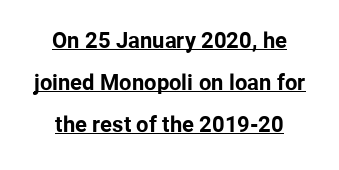
{"italic": "no", "bold": "yes", "underline": "yes", "align": "center", "line_spacing": "loose", "line_spacing_ratio": 1.91, "letter_spacing": "normal", "letter_spacing_em": 0.0, "glyph_px": 22}
